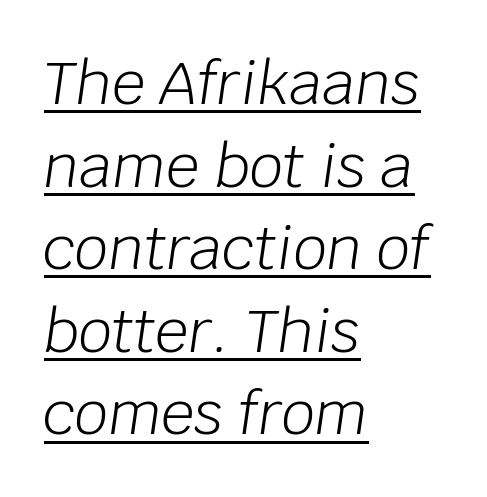
{"italic": "yes", "lean": "right", "slant_degrees": 8, "bold": "no", "weight": "light", "width": "normal", "stroke_contrast": "low", "x_height": "large", "monospaced": "no", "underline": "yes", "align": "left", "line_spacing": "normal", "line_spacing_ratio": 1.4, "letter_spacing": "normal", "letter_spacing_em": 0.0, "glyph_px": 59}
